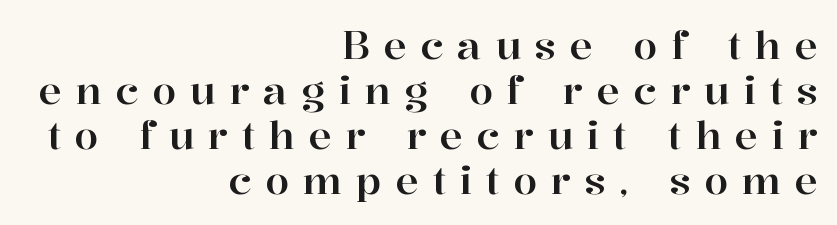
{"serif": "yes", "italic": "no", "width": "normal", "stroke_contrast": "high", "x_height": "medium", "monospaced": "no", "underline": "no", "align": "right", "line_spacing_ratio": 1.18, "letter_spacing": "wide", "letter_spacing_em": 0.37, "glyph_px": 38}
